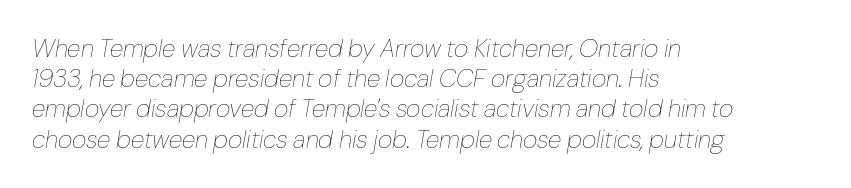
Stems and bowls with no extra thickness — not bold. The whole block is typeset with a tilt. Glance below the letters and you will spot only blank space. Glyph-to-glyph distance matches everyday printed text.
